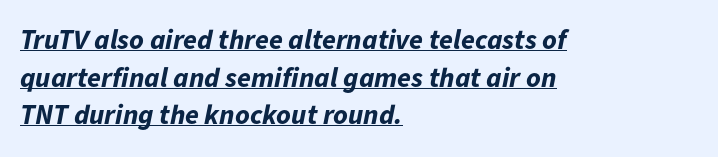
The image shows 28 px bold type, italic (leaning right); set left-aligned, normal line spacing (1.34x), normal letter spacing, underlined; low stroke contrast and a medium x-height.
